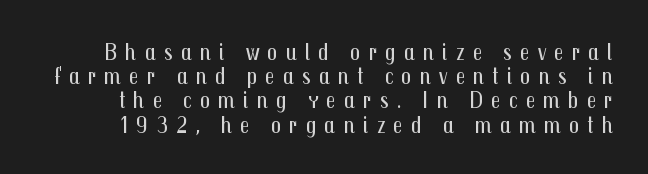
The image shows 25 px text type, upright; set tight line spacing (0.97x), unusually wide letter spacing (+0.32 em), not underlined.
